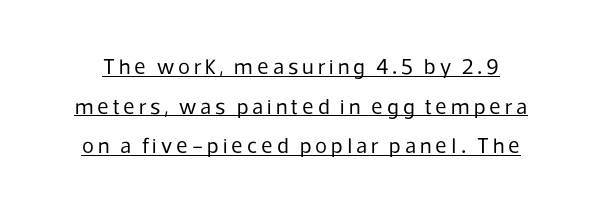
Style check: upright. A quiet, ordinary-to-light weight characterises the typeface. The string is rendered with underlining switched on.
